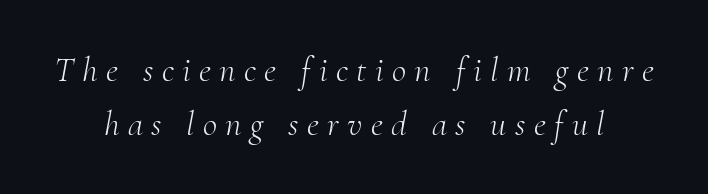
Q: Is the text bold? A: No.
Q: Is the text italic (slanted)? A: Yes, it leans right by about 10 degrees.
Q: Is the typeface a serif or a sans-serif typeface? A: Serif.
Q: Is the text underlined? A: No.
Q: How is the paragraph aligned? A: Centered.
Q: Is the spacing between letters normal or unusually wide? A: Unusually wide.
Q: Is the spacing between lines tight, normal or loose? A: Normal.
Q: Width (condensed, normal, or wide)? A: Normal.
Q: Stroke contrast? A: Medium.
Q: x-height? A: Small.
Q: Monospaced? A: No.
